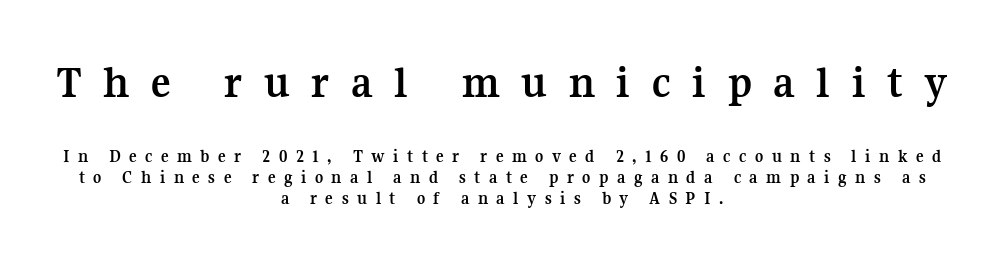
{"serif": "yes", "italic": "no", "bold": "yes", "weight": "semibold", "width": "normal", "stroke_contrast": "medium", "x_height": "medium", "monospaced": "no", "underline": "no", "align": "center", "line_spacing_ratio": 1.16, "letter_spacing": "wide", "letter_spacing_em": 0.47, "larger_block": "first", "size_ratio": 2.56, "glyph_px": 46}
